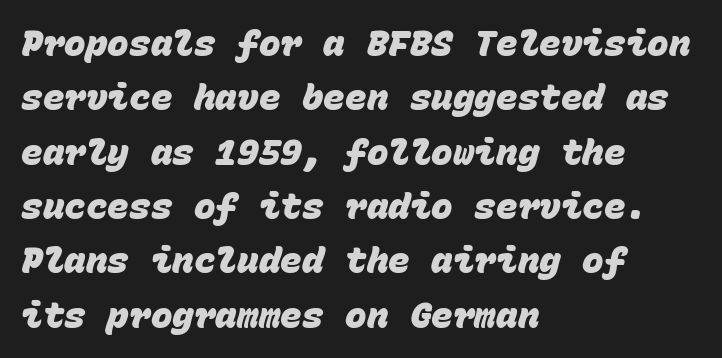
Does extra space separate the letters? No, they use regular spacing. You could count columns in this text — the font is strictly monospaced. Regarding leading, the lines here are spaced in the standard way. The strip under each line holds only bare page.
